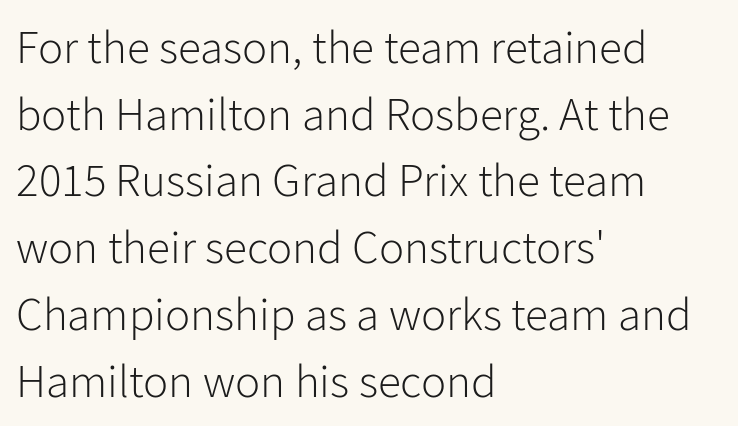
The image shows 47 px light sans-serif type, upright; set left-aligned, normal line spacing (1.42x), normal letter spacing, not underlined; low stroke contrast and a medium x-height.
